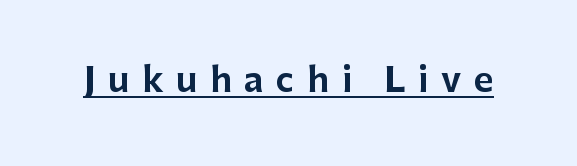
Does extra space separate the letters? Yes, quite a lot of it. The passage shown is underscored from start to finish. Notice how the stems are strictly vertical — no italics here. Is this a fixed-width face? No — the glyphs have proportional, varying widths. Observe the absence of serifs on each vertical stroke in this sample.
